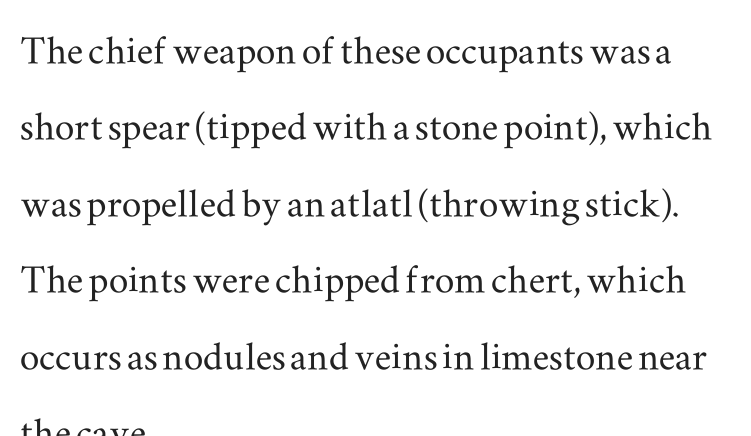
{"serif": "yes", "italic": "no", "width": "wide", "stroke_contrast": "medium", "x_height": "small", "monospaced": "no", "underline": "no", "align": "left", "line_spacing": "normal", "line_spacing_ratio": 1.56, "letter_spacing": "normal", "letter_spacing_em": 0.0, "glyph_px": 49}
